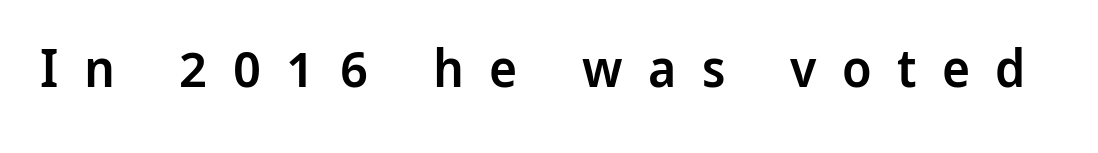
Q: Is the text bold? A: Semi-bold.
Q: Is the text italic (slanted)? A: No, it is upright.
Q: Is the typeface a serif or a sans-serif typeface? A: Sans-serif.
Q: Is the text underlined? A: No.
Q: Is the spacing between letters normal or unusually wide? A: Unusually wide.
Q: Width (condensed, normal, or wide)? A: Normal.
Q: Stroke contrast? A: Low.
Q: x-height? A: Medium.
Q: Monospaced? A: No.
